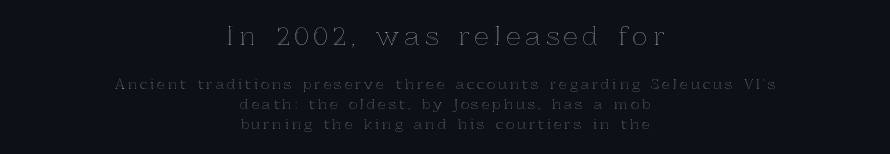
{"italic": "no", "underline": "no", "align": "center", "line_spacing": "normal", "line_spacing_ratio": 1.42, "letter_spacing": "wide", "letter_spacing_em": 0.22, "larger_block": "first", "size_ratio": 1.79, "glyph_px": 25}
